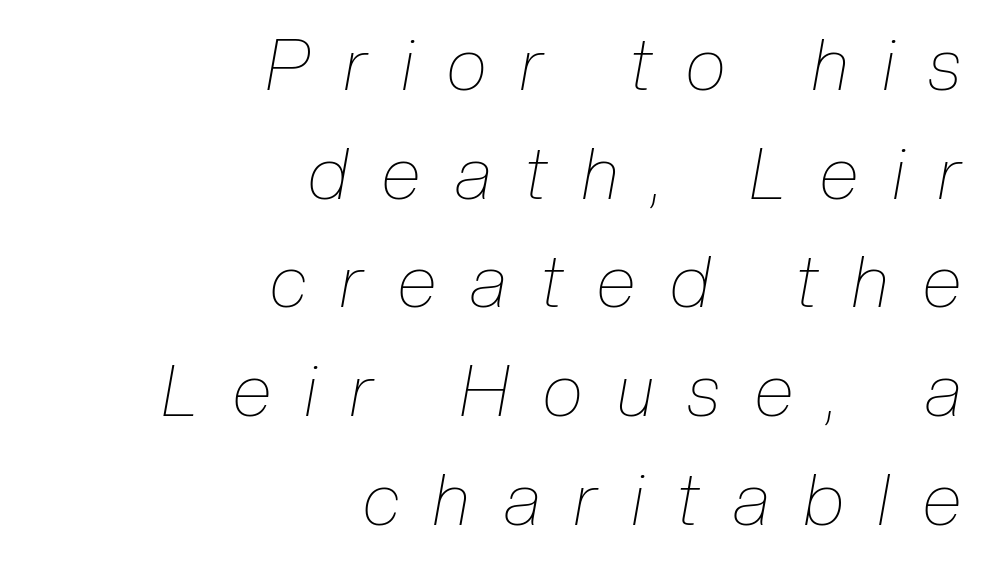
Honestly, the letter spacing is so wide it's the main thing you notice. The paragraph shown leans on its right margin. Only glyphs here, with clear space below each row. Compared with ordinary roman type, these characters are visibly tilted. A light-to-regular cut is what we see here. This block has exactly the height ordinary leading produces.
